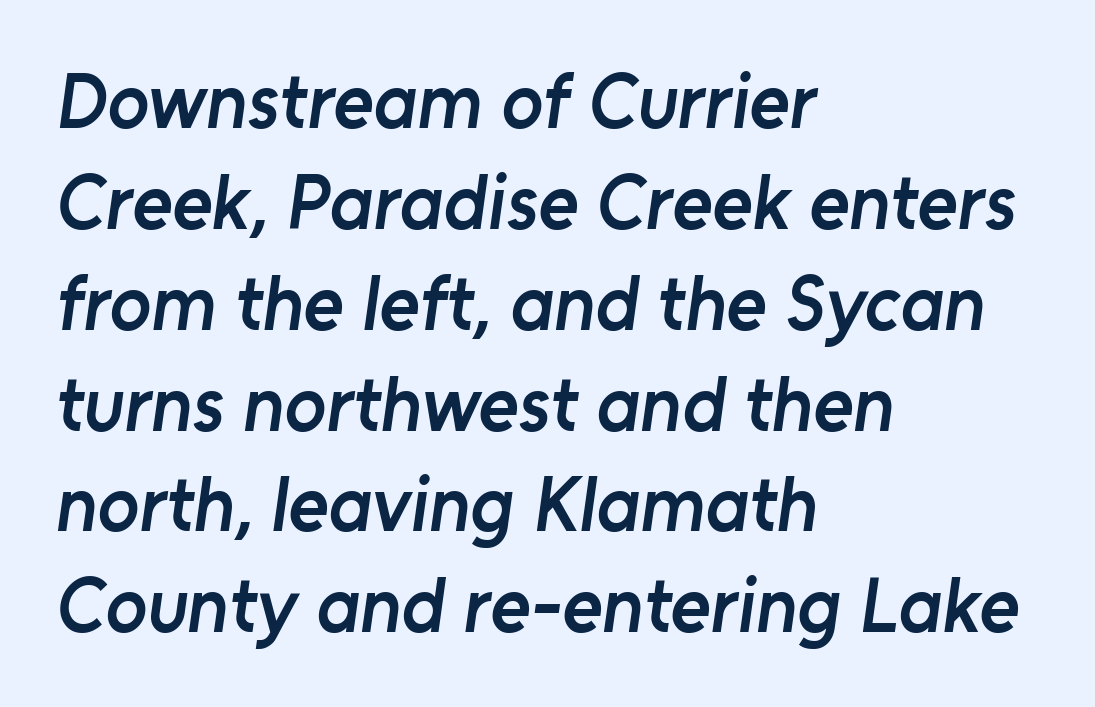
The image shows 77 px semibold sans-serif type; set left-aligned, normal line spacing (1.31x), normal letter spacing, not underlined; low stroke contrast and a medium x-height.
